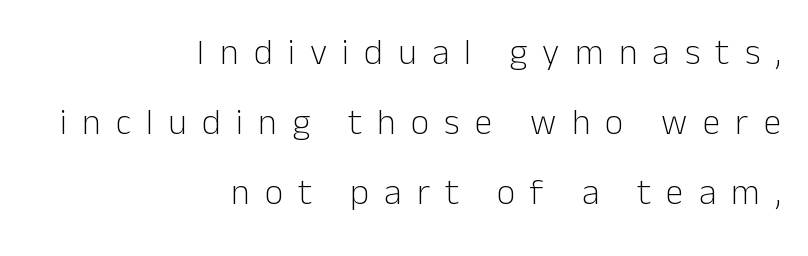
Q: Is the text bold? A: No.
Q: Is the text italic (slanted)? A: No, it is upright.
Q: Is the typeface a serif or a sans-serif typeface? A: Sans-serif.
Q: Is the text underlined? A: No.
Q: How is the paragraph aligned? A: Right-aligned.
Q: Is the spacing between letters normal or unusually wide? A: Unusually wide.
Q: Is the spacing between lines tight, normal or loose? A: Loose.
Q: Width (condensed, normal, or wide)? A: Normal.
Q: Stroke contrast? A: Low.
Q: x-height? A: Medium.
Q: Monospaced? A: No.
